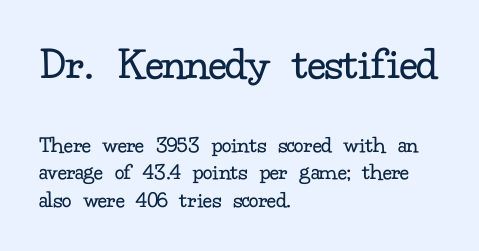
Q: Is the text bold? A: No.
Q: Is the text italic (slanted)? A: No, it is upright.
Q: Is the typeface a serif or a sans-serif typeface? A: Serif.
Q: Is the text underlined? A: No.
Q: How is the paragraph aligned? A: Left-aligned.
Q: Is the spacing between letters normal or unusually wide? A: Normal.
Q: Is the spacing between lines tight, normal or loose? A: Tight.
Q: Which block of text is set in a larger size, the first (top) or the second (bottom)? A: The first (top) one.
Q: Width (condensed, normal, or wide)? A: Normal.
Q: Stroke contrast? A: Low.
Q: x-height? A: Small.
Q: Monospaced? A: No.
